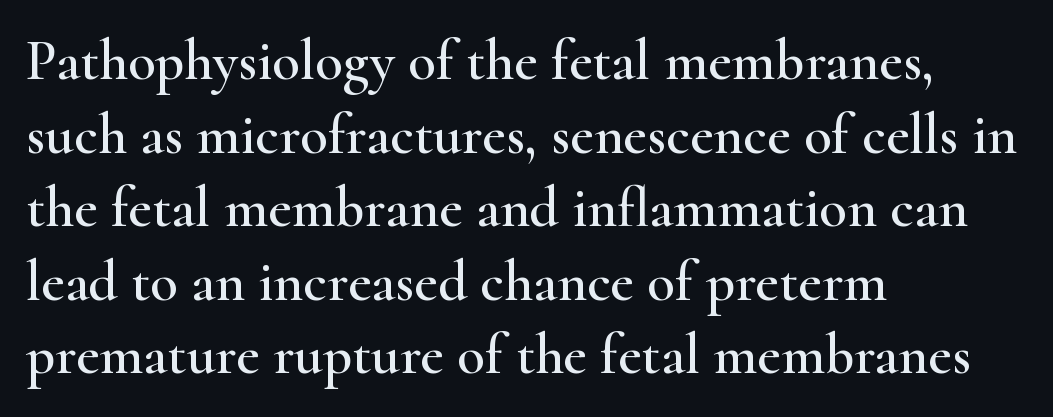
The image shows 57 px wide serif type, upright; set left-aligned, normal line spacing (1.29x), normal letter spacing, not underlined; high stroke contrast and a small x-height.
